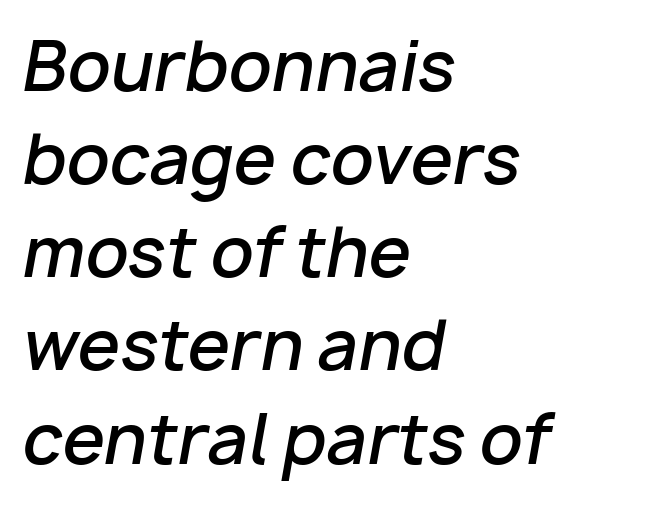
Posture: slanted. The gaps between neighbouring characters are ordinary and unremarkable. The rendering uses natural spacing where letterforms have individual widths. The rendering uses a semibold face; strokes are thickened but not to full bold.
